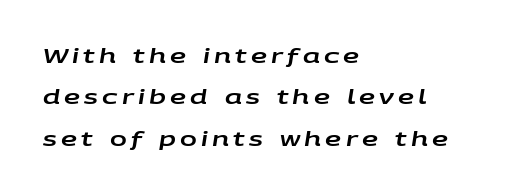
Quick note: underline off. The line-height multiplier appears high, well above default. Quick note: italic. If you drew a ruler down the left edge, every line would touch it. Does extra space separate the letters? Yes, quite a lot of it.
